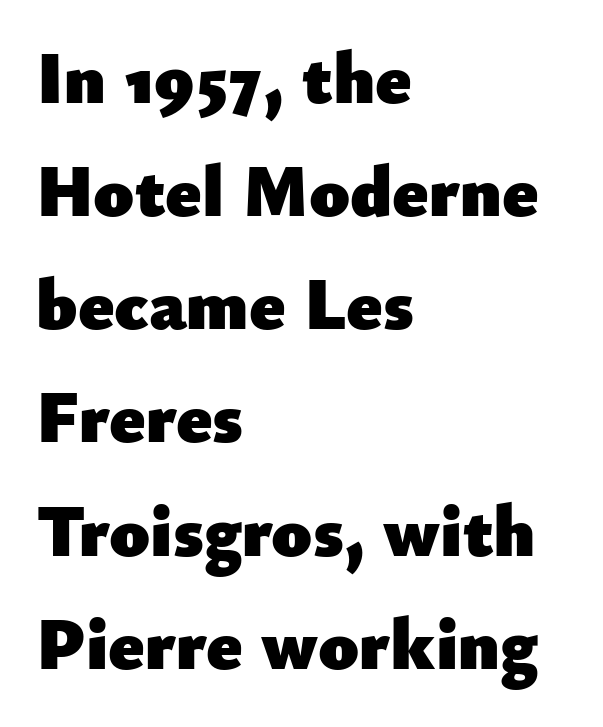
Left-aligned paragraph, ragged on the right. The words here are not underlined. Baseline-to-baseline distance is the conventional proportion of letter height. Do the letters lean? They stand straight.
